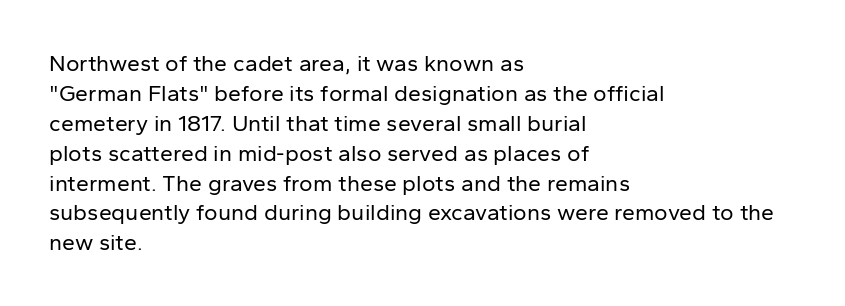
{"italic": "no", "bold": "no", "underline": "no", "align": "left", "line_spacing": "normal", "line_spacing_ratio": 1.3, "letter_spacing": "normal", "letter_spacing_em": 0.0, "glyph_px": 23}
